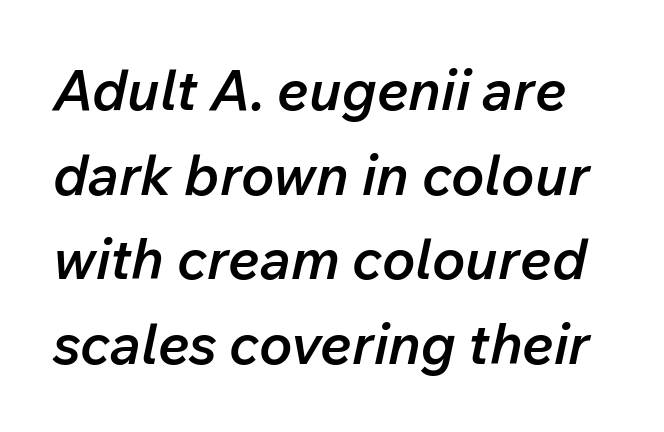
Each letter keeps its own natural width here, so spacing adapts to shape. The horizontal fit of the characters is conventional and even. The area under the type is left untouched. Regular leading. Firm but not heavy-handed strokes: this text is semibold.
